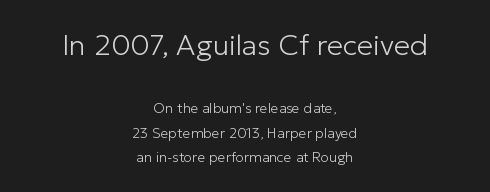
Stroke mass is kept to a normal reading level or below. Reading top to bottom, the characters get smaller at the block break. To sum up the face: it is a sans, with no serifs. The letters advance in unequal steps, a hallmark of proportional type. This sample is center-justified, so both line endings float freely.
